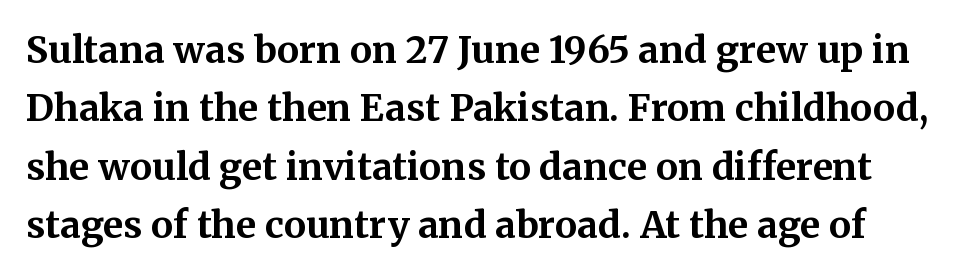
{"serif": "yes", "italic": "no", "bold": "yes", "weight": "bold", "width": "normal", "stroke_contrast": "medium", "x_height": "medium", "monospaced": "no", "underline": "no", "line_spacing": "normal", "line_spacing_ratio": 1.58, "letter_spacing": "normal", "letter_spacing_em": 0.0, "glyph_px": 37}
